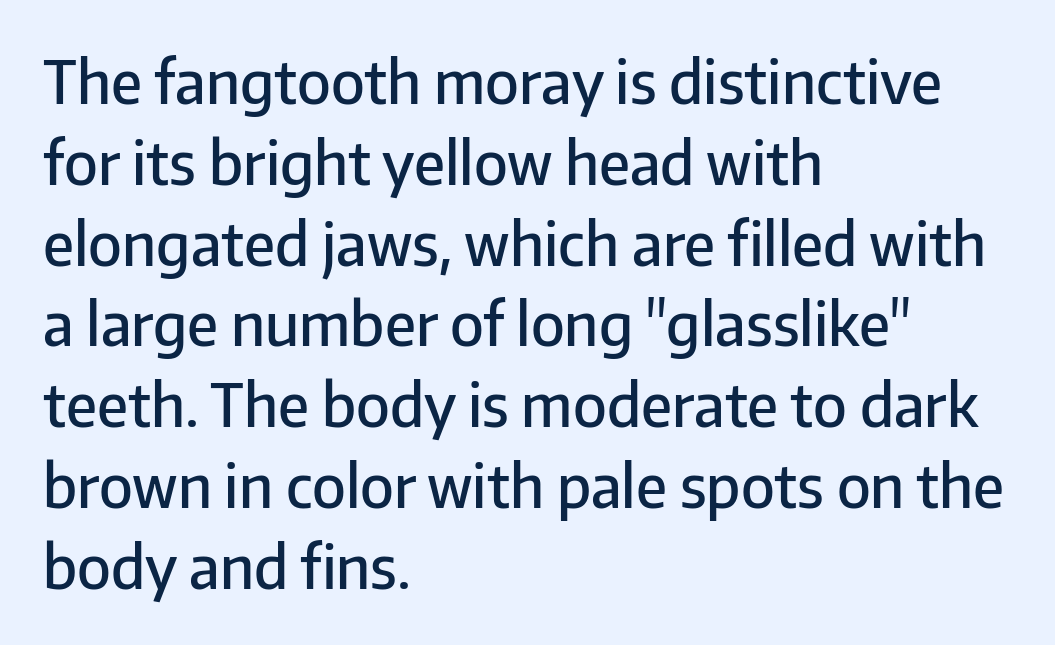
{"serif": "no", "italic": "no", "bold": "semi", "weight": "semibold", "width": "normal", "stroke_contrast": "low", "x_height": "medium", "monospaced": "no", "underline": "no", "align": "left", "line_spacing": "normal", "line_spacing_ratio": 1.37, "letter_spacing": "normal", "letter_spacing_em": 0.0, "glyph_px": 59}
